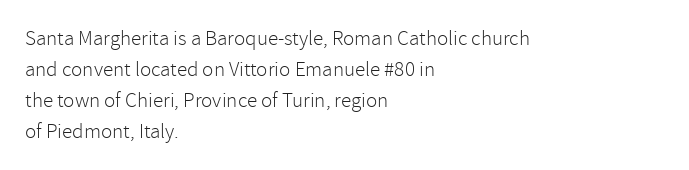
If you drew a line through each stem, it would be perfectly vertical. Leftover space on each line is placed entirely after the last word. The vertical gap from one line to the next is medium. The specimen omits any rule beneath the text block's lines.
